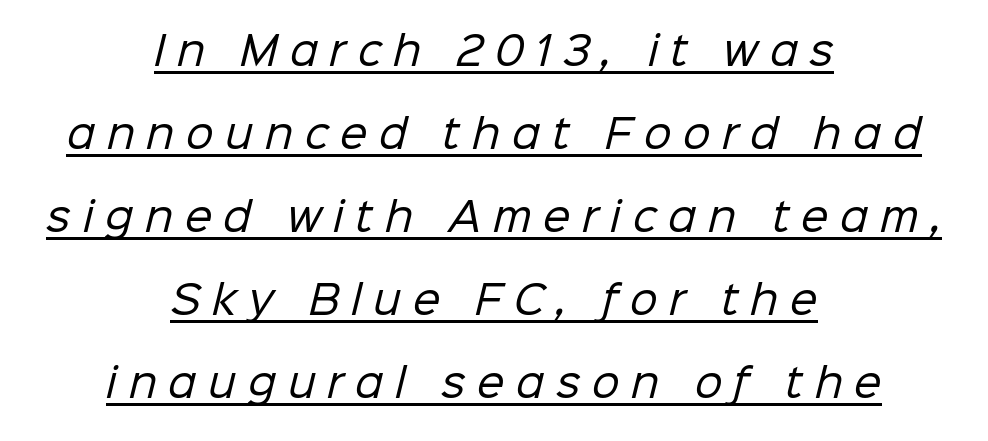
{"serif": "no", "bold": "no", "weight": "regular", "width": "normal", "stroke_contrast": "low", "x_height": "medium", "monospaced": "no", "underline": "yes", "align": "center", "line_spacing": "loose", "line_spacing_ratio": 2.13, "letter_spacing": "wide", "letter_spacing_em": 0.3, "glyph_px": 39}
